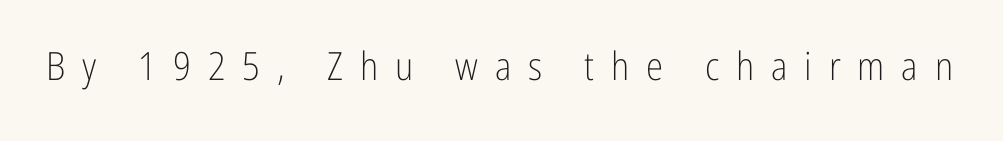
The image shows 39 px light, condensed sans-serif type, upright; set unusually wide letter spacing (+0.43 em), not underlined; low stroke contrast and a medium x-height.
